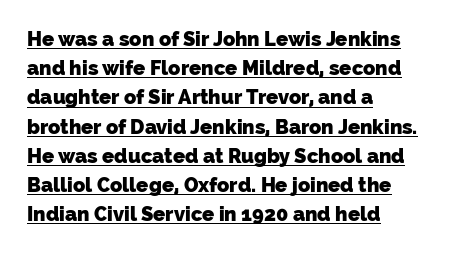
The specimen includes a rule beneath the text block's lines. Heavy, bold letterforms. A normal amount of white space separates one row of letters from the next. The rag falls on the right side of this text block. Inter-character spacing is left at the font's built-in metrics.
